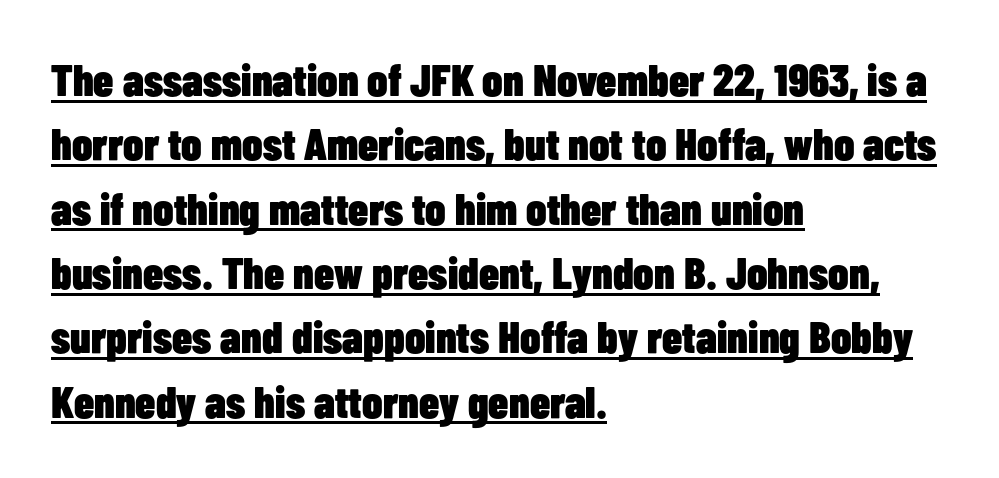
The image shows 45 px heavy, condensed sans-serif type, upright; set left-aligned, normal line spacing (1.43x), normal letter spacing, underlined; low stroke contrast and a medium x-height.
